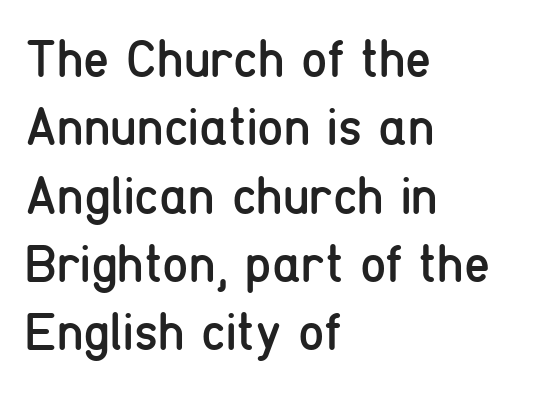
Line beginnings align vertically; line endings do not. Letterform terminals end flat and unadorned throughout the passage. The leading is moderate, giving the passage an even texture. Every character sits straight up, as roman type does. Each stroke keeps to a modest, everyday thickness or less. Each word holds together tightly as a unit, with standard inter-letter gaps.
